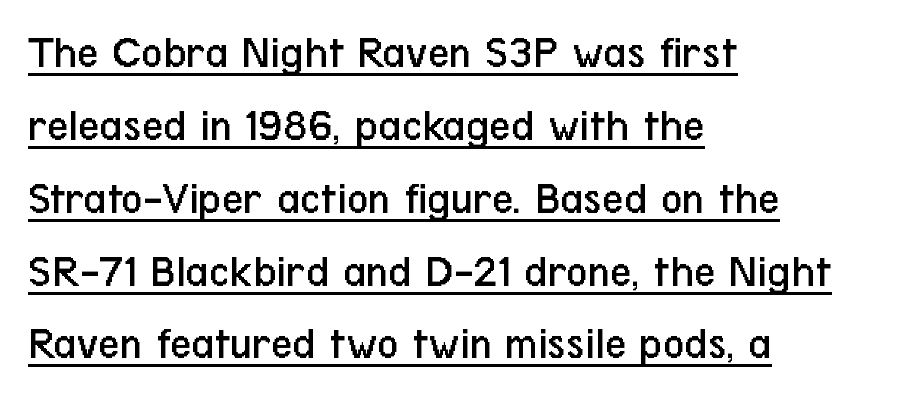
The image shows 47 px regular-weight, condensed sans-serif type, upright; set left-aligned, normal line spacing (1.55x), normal letter spacing, underlined; low stroke contrast and a medium x-height.
